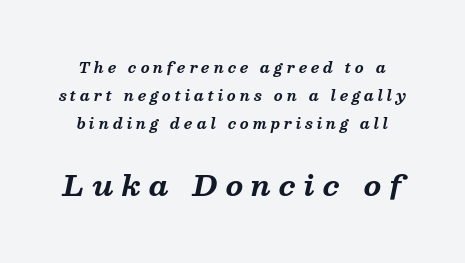
You can tell it's italic because the verticals aren't actually vertical. Clear beneath every line of the passage. Airy leading. Caption: expanded tracking, letters set apart. The type family on display is of the serif kind.
